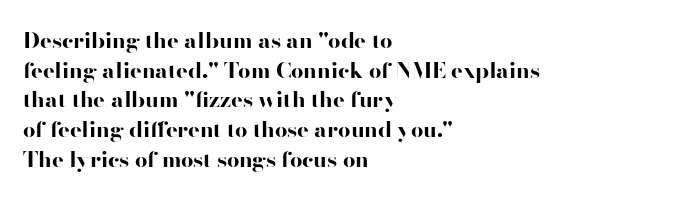
Q: Is the text bold? A: Yes.
Q: Is the text italic (slanted)? A: No, it is upright.
Q: Is the text underlined? A: No.
Q: How is the paragraph aligned? A: Left-aligned.
Q: Is the spacing between letters normal or unusually wide? A: Normal.
Q: Is the spacing between lines tight, normal or loose? A: Normal.
